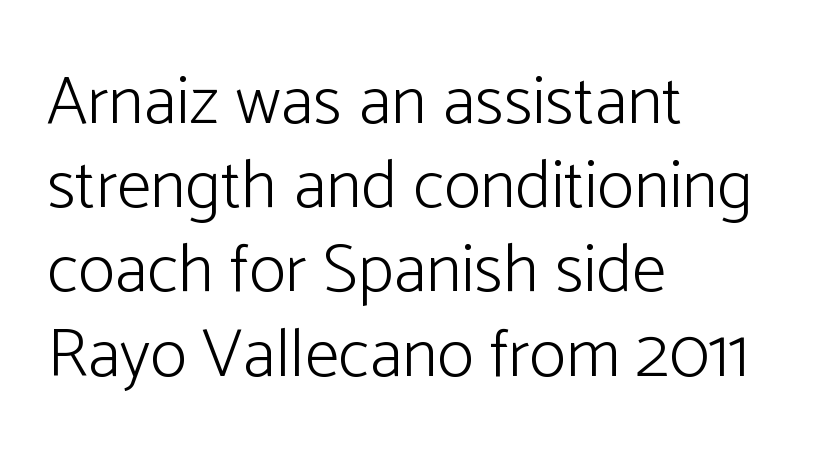
{"serif": "no", "italic": "no", "bold": "no", "weight": "light", "width": "normal", "stroke_contrast": "low", "x_height": "medium", "monospaced": "no", "underline": "no", "align": "left", "line_spacing_ratio": 1.22, "letter_spacing": "normal", "letter_spacing_em": 0.0, "glyph_px": 69}
